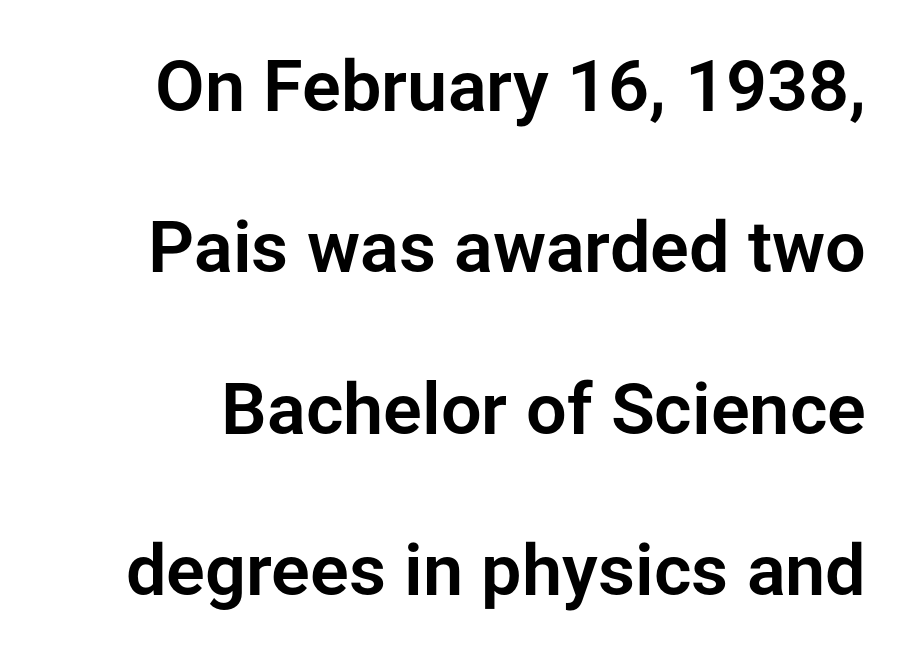
Interline gaps are noticeably wide in this sample. The letters advance in unequal steps, a hallmark of proportional type. The designer went with a sans here, leaving each stem footless. The axis of the letterforms is exactly vertical. A bare baseline throughout the passage.
